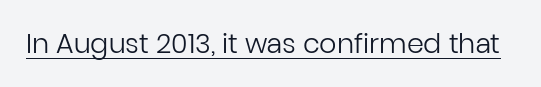
Q: Is the text bold? A: No.
Q: Is the text italic (slanted)? A: No, it is upright.
Q: Is the text underlined? A: Yes.
Q: Is the spacing between letters normal or unusually wide? A: Normal.
